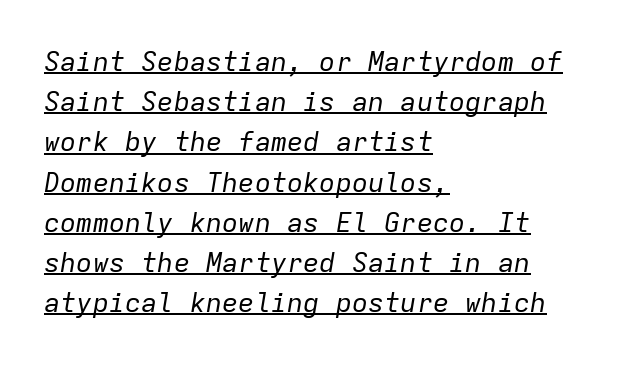
The image shows 27 px text type, italic (leaning right); set left-aligned, normal line spacing (1.49x), normal letter spacing, underlined.
